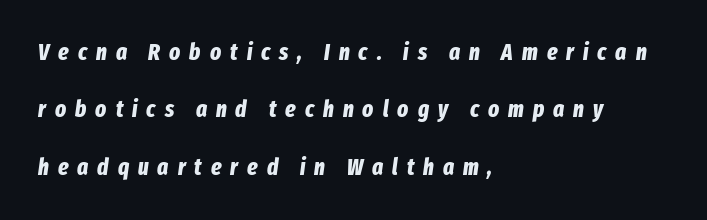
{"italic": "yes", "lean": "right", "slant_degrees": 8, "bold": "yes", "underline": "no", "align": "left", "line_spacing": "loose", "line_spacing_ratio": 2.49, "letter_spacing": "wide", "letter_spacing_em": 0.39, "glyph_px": 23}
